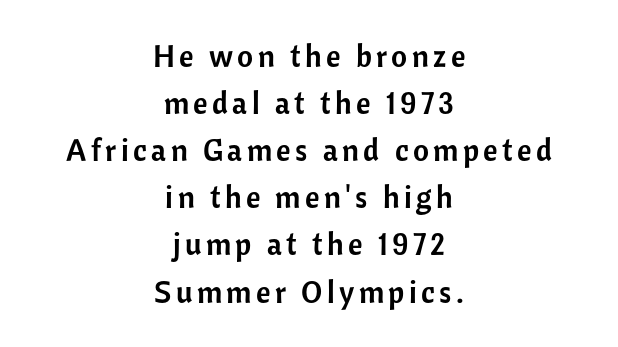
{"serif": "no", "italic": "no", "width": "normal", "stroke_contrast": "low", "x_height": "medium", "monospaced": "no", "underline": "no", "align": "center", "line_spacing": "normal", "line_spacing_ratio": 1.52, "glyph_px": 31}
